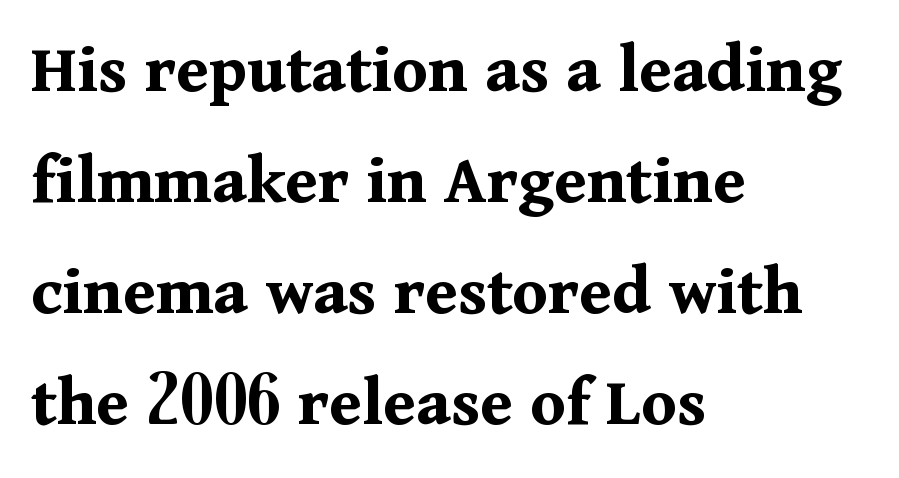
Tracking here is standard; glyphs follow each other at the usual distance. This sample keeps an unexceptional amount of space between lines. Lines of text with bare space underneath. The face used here has the dense, thick strokes of a bold. Is this a fixed-width face? No — the glyphs have proportional, varying widths.
